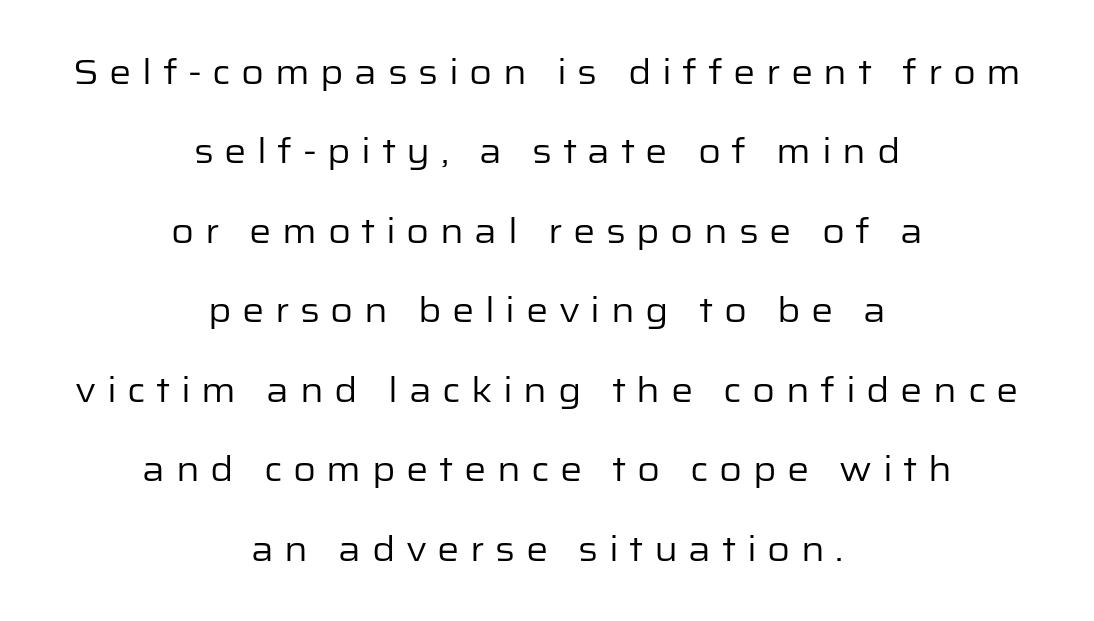
The image shows 35 px regular-weight sans-serif type, upright; set centered, loose line spacing (2.27x), unusually wide letter spacing (+0.3 em), not underlined; low stroke contrast and a medium x-height.
